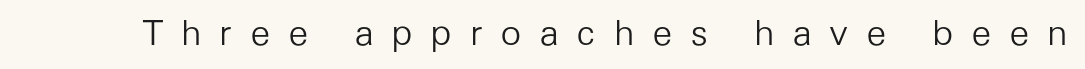
The image shows 35 px light sans-serif type, upright; set unusually wide letter spacing (+0.5 em), not underlined; low stroke contrast and a medium x-height.
